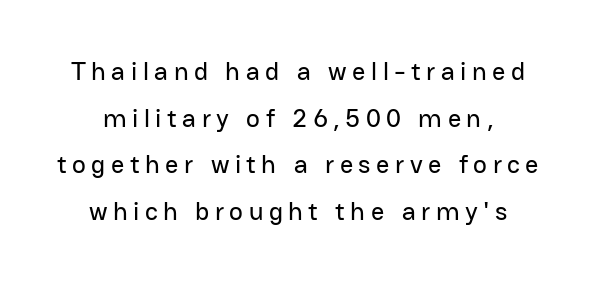
Q: Is the text italic (slanted)? A: No, it is upright.
Q: Is the text underlined? A: No.
Q: Is the spacing between letters normal or unusually wide? A: Unusually wide.
